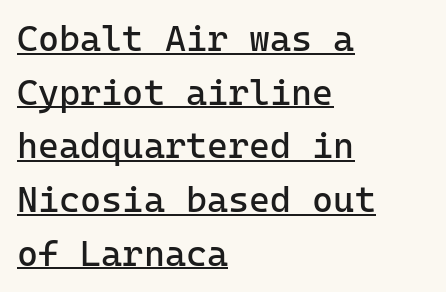
The image shows 36 px regular-weight sans-serif type, upright, monospaced; set left-aligned, normal line spacing (1.49x), normal letter spacing, underlined; low stroke contrast and a medium x-height.
